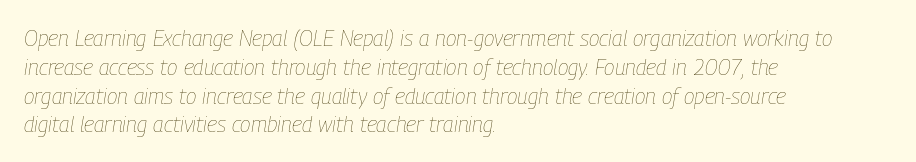
{"italic": "yes", "lean": "right", "slant_degrees": 9, "bold": "no", "underline": "no", "align": "left", "line_spacing": "normal", "line_spacing_ratio": 1.31, "letter_spacing": "normal", "letter_spacing_em": 0.0, "glyph_px": 22}
